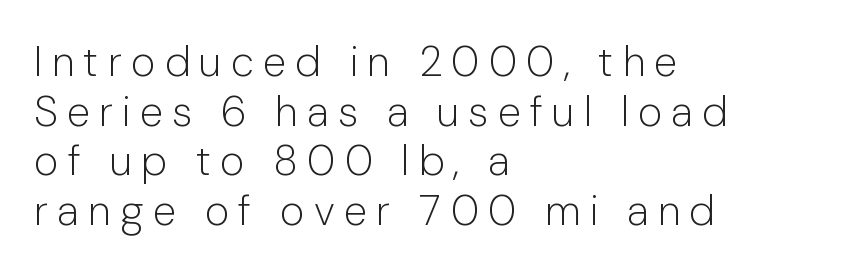
A clean baseline with only descenders dipping below it. A typesetter would call this proportional, since set widths differ per character. Nothing heavy about these letters — not bold at all. This is roman type, the default non-slanted kind. Caption: expanded tracking, letters set apart. The font family rendered here belongs to the sans-serif group.
